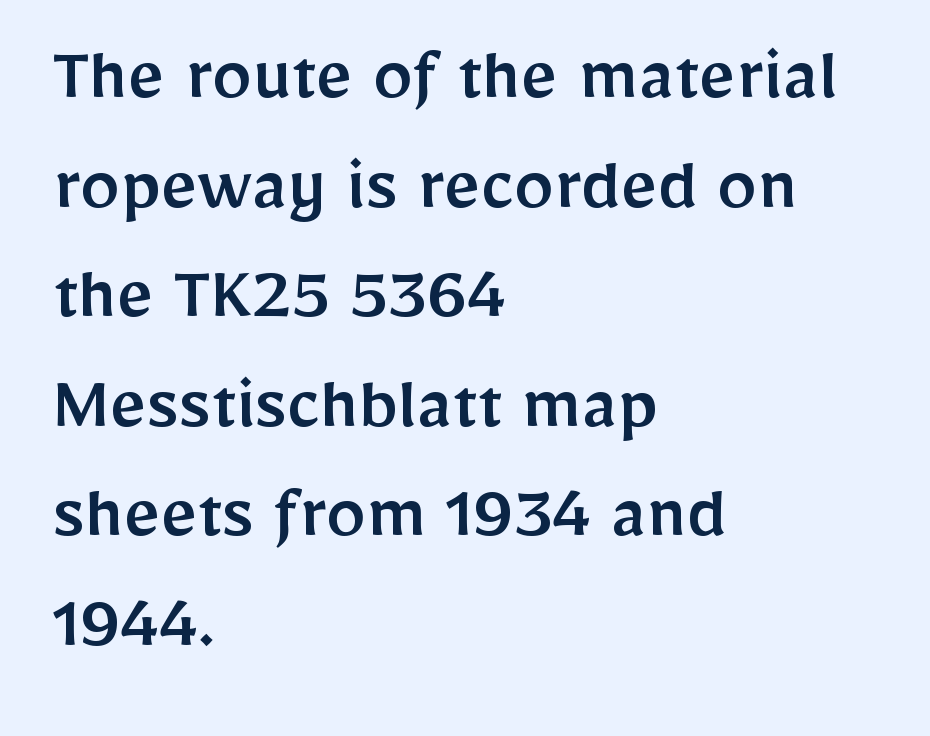
Q: Is the text italic (slanted)? A: No, it is upright.
Q: Is the typeface a serif or a sans-serif typeface? A: Sans-serif.
Q: Is the text underlined? A: No.
Q: How is the paragraph aligned? A: Left-aligned.
Q: Is the spacing between letters normal or unusually wide? A: Normal.
Q: Is the spacing between lines tight, normal or loose? A: Normal.
Q: Width (condensed, normal, or wide)? A: Normal.
Q: Stroke contrast? A: Low.
Q: x-height? A: Medium.
Q: Monospaced? A: No.
